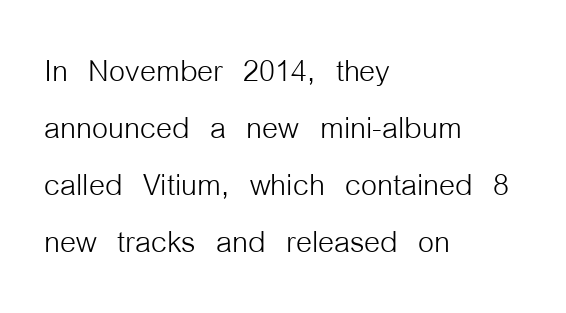
Q: Is the text bold? A: No.
Q: Is the text italic (slanted)? A: No, it is upright.
Q: Is the typeface a serif or a sans-serif typeface? A: Sans-serif.
Q: Is the text underlined? A: No.
Q: How is the paragraph aligned? A: Left-aligned.
Q: Is the spacing between letters normal or unusually wide? A: Normal.
Q: Is the spacing between lines tight, normal or loose? A: Normal.
Q: Width (condensed, normal, or wide)? A: Condensed.
Q: Stroke contrast? A: Low.
Q: x-height? A: Medium.
Q: Monospaced? A: No.
